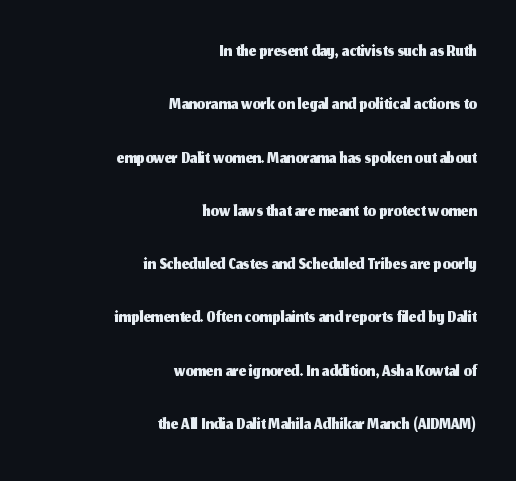
Q: Is the text italic (slanted)? A: No, it is upright.
Q: Is the text underlined? A: No.
Q: How is the paragraph aligned? A: Right-aligned.
Q: Is the spacing between letters normal or unusually wide? A: Normal.
Q: Is the spacing between lines tight, normal or loose? A: Loose.
